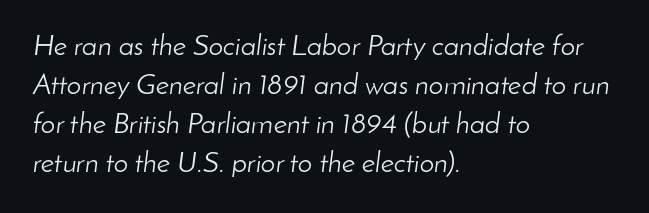
The image shows 29 px light type, italic (leaning right); set left-aligned, normal line spacing (1.34x), normal letter spacing, not underlined; low stroke contrast and a small x-height.
